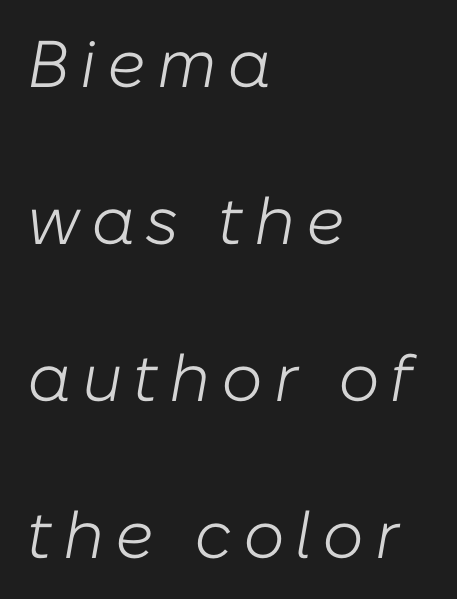
No letter is thick-stroked: the sample isn't bold. Do the characters align in a grid? No, the font is proportional. Descenders are the only things crossing below the line. The vertical gap from one line to the next is large. The setting favours the left margin, as ordinary paragraphs usually do. Every character sits at an angle, as italics do.
